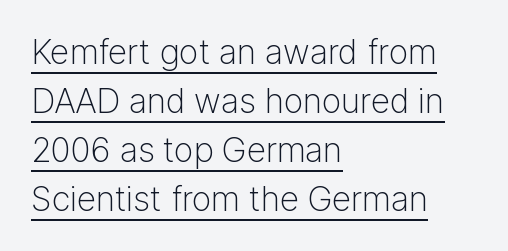
{"serif": "no", "italic": "no", "bold": "no", "weight": "light", "width": "normal", "stroke_contrast": "low", "x_height": "medium", "monospaced": "no", "underline": "yes", "align": "left", "line_spacing": "normal", "line_spacing_ratio": 1.44, "letter_spacing": "normal", "letter_spacing_em": 0.0, "glyph_px": 34}
